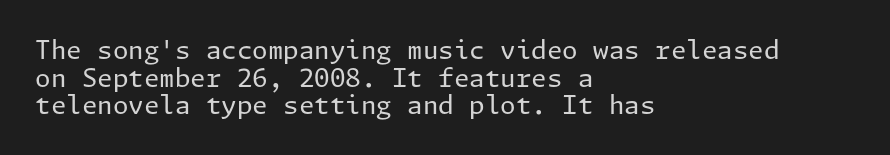
Is there any slant? The stems are plumb. Is the letter spacing exaggerated? No — it looks like the ordinary default. Each new line begins almost immediately beneath the previous one. These lines stack with their left ends in a neat column. Clear beneath every line of the passage. Bold? No — there's no thickening of the strokes.
